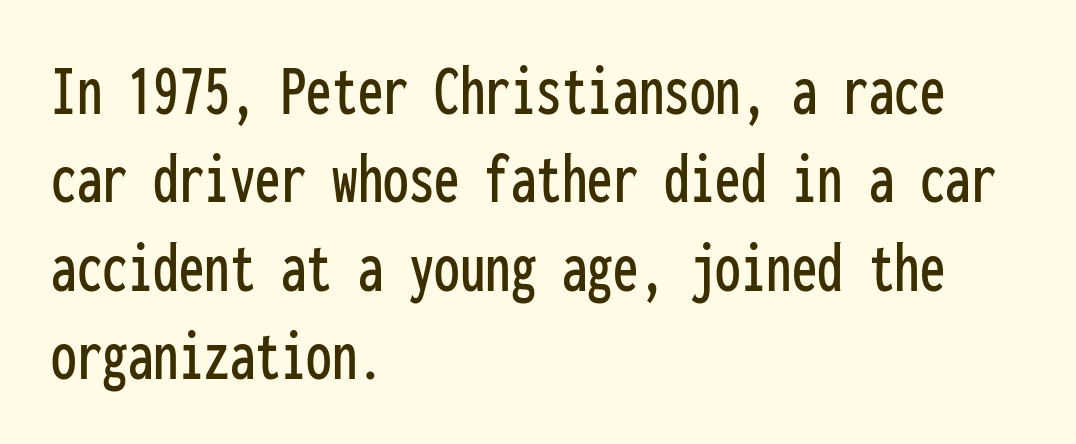
The image shows 73 px condensed sans-serif type, upright, monospaced; set left-aligned, line spacing 1.21x, normal letter spacing, not underlined; low stroke contrast and a medium x-height.
